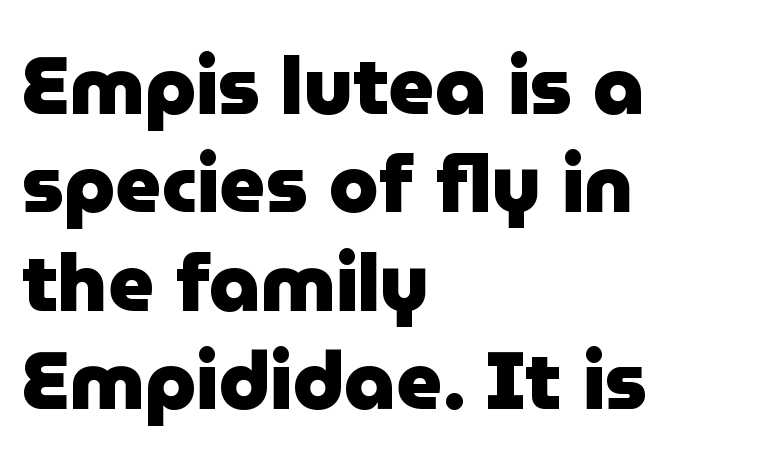
{"serif": "no", "italic": "no", "bold": "yes", "weight": "heavy", "width": "normal", "stroke_contrast": "low", "x_height": "medium", "monospaced": "no", "underline": "no", "align": "left", "line_spacing_ratio": 1.23, "letter_spacing": "normal", "letter_spacing_em": 0.0, "glyph_px": 80}
